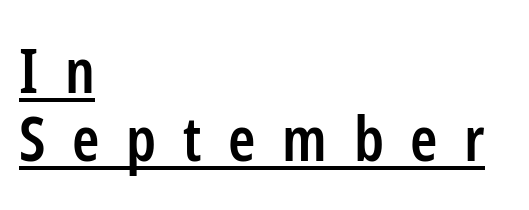
The image shows 62 px semibold, condensed sans-serif type, upright; set left-aligned, tight line spacing (1.1x), unusually wide letter spacing (+0.43 em), underlined; low stroke contrast and a medium x-height.
